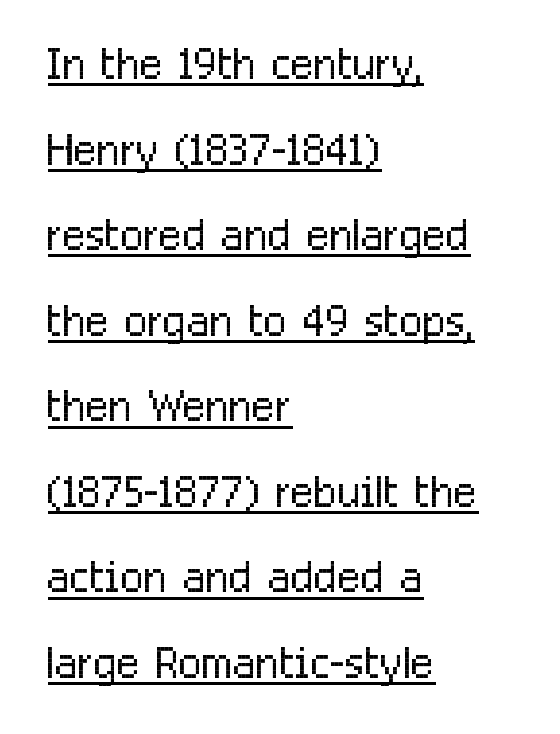
Each line of the rendering has a horizontal stroke beneath the glyphs. Tracking value appears to be zero — textbook default spacing. Characters remain perfectly vertical along every line. The rendering uses natural spacing where letterforms have individual widths. Nothing heavy about these letters — not bold at all.
